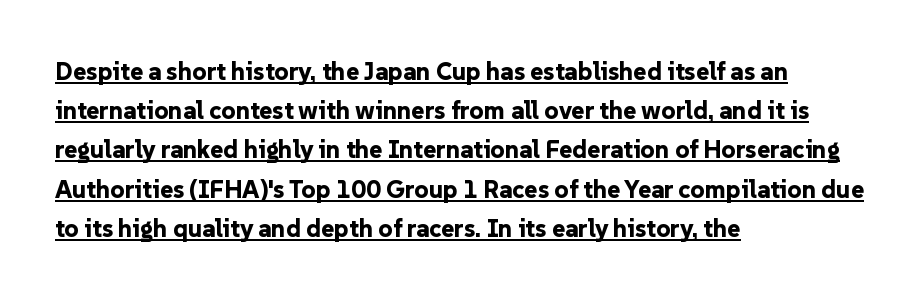
The image shows 25 px bold type, upright; set left-aligned, normal line spacing (1.57x), normal letter spacing, underlined.
